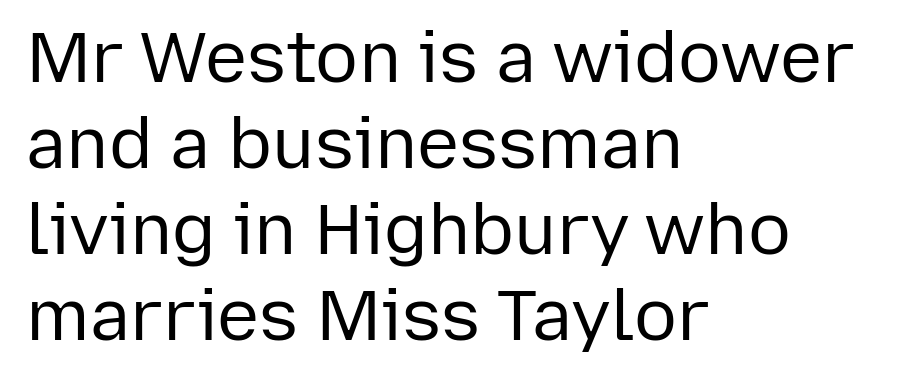
Q: Is the text bold? A: No.
Q: Is the text italic (slanted)? A: No, it is upright.
Q: Is the typeface a serif or a sans-serif typeface? A: Sans-serif.
Q: Is the text underlined? A: No.
Q: How is the paragraph aligned? A: Left-aligned.
Q: Is the spacing between letters normal or unusually wide? A: Normal.
Q: Width (condensed, normal, or wide)? A: Normal.
Q: Stroke contrast? A: Low.
Q: x-height? A: Medium.
Q: Monospaced? A: No.
